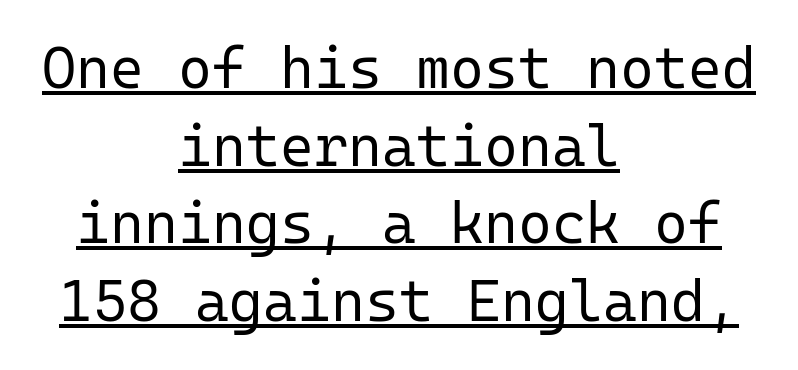
Q: Is the text bold? A: No.
Q: Is the text italic (slanted)? A: No, it is upright.
Q: Is the typeface a serif or a sans-serif typeface? A: Sans-serif.
Q: Is the text underlined? A: Yes.
Q: How is the paragraph aligned? A: Centered.
Q: Is the spacing between letters normal or unusually wide? A: Normal.
Q: Is the spacing between lines tight, normal or loose? A: Normal.
Q: Width (condensed, normal, or wide)? A: Normal.
Q: Stroke contrast? A: Low.
Q: x-height? A: Medium.
Q: Monospaced? A: Yes.
